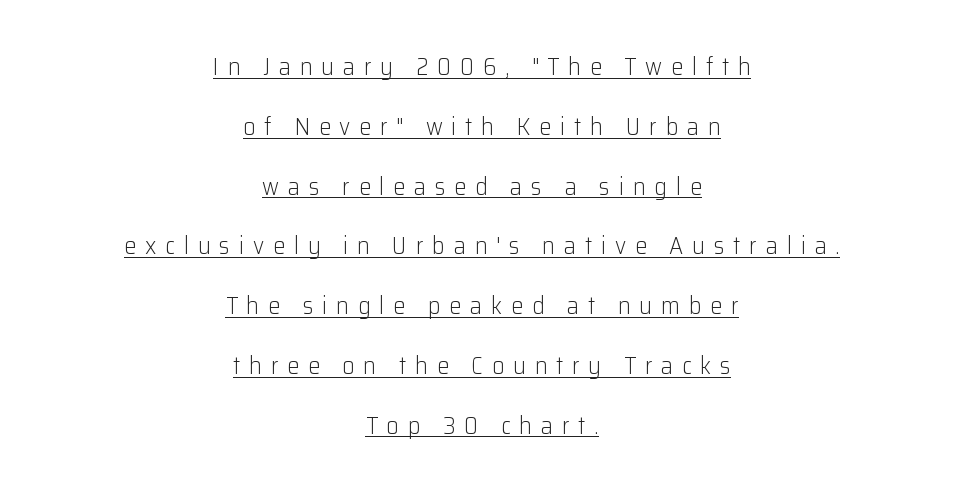
{"italic": "no", "bold": "no", "underline": "yes", "align": "center", "line_spacing": "loose", "line_spacing_ratio": 2.49, "letter_spacing": "wide", "letter_spacing_em": 0.37, "glyph_px": 24}
